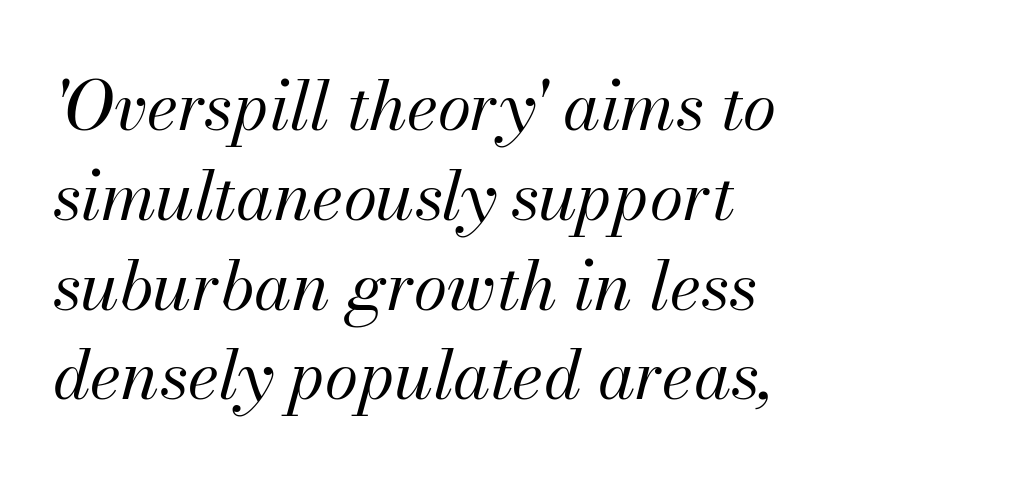
{"italic": "yes", "lean": "right", "slant_degrees": 13, "bold": "no", "weight": "regular", "width": "normal", "stroke_contrast": "medium", "x_height": "small", "monospaced": "no", "underline": "no", "align": "left", "line_spacing": "normal", "line_spacing_ratio": 1.32, "letter_spacing": "normal", "letter_spacing_em": 0.0, "glyph_px": 68}
